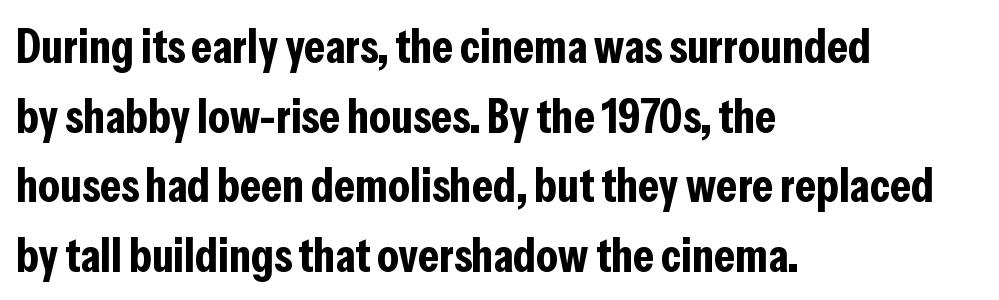
Q: Is the text bold? A: Yes.
Q: Is the text italic (slanted)? A: No, it is upright.
Q: Is the typeface a serif or a sans-serif typeface? A: Sans-serif.
Q: Is the text underlined? A: No.
Q: How is the paragraph aligned? A: Left-aligned.
Q: Is the spacing between letters normal or unusually wide? A: Normal.
Q: Is the spacing between lines tight, normal or loose? A: Normal.
Q: Width (condensed, normal, or wide)? A: Condensed.
Q: Stroke contrast? A: Low.
Q: x-height? A: Medium.
Q: Monospaced? A: No.
